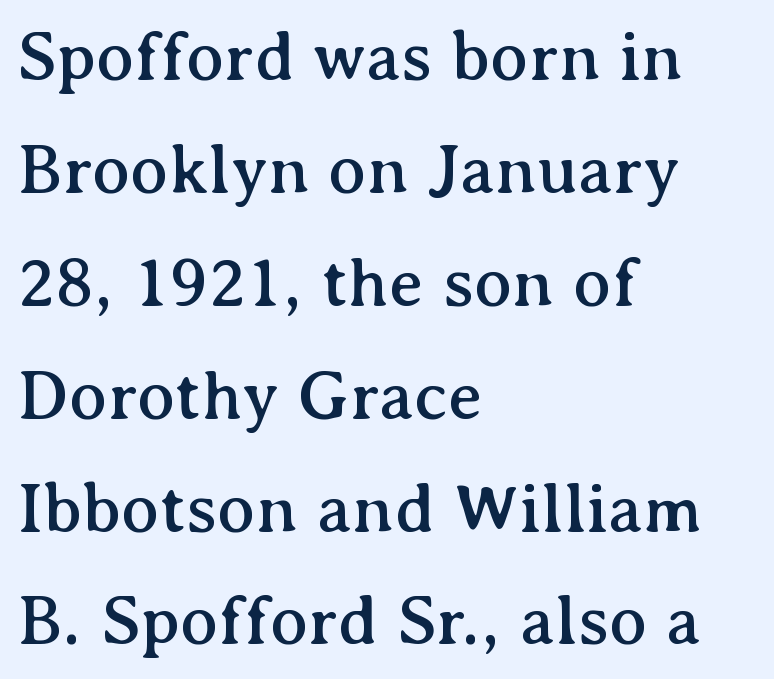
{"serif": "yes", "italic": "no", "width": "normal", "stroke_contrast": "medium", "x_height": "medium", "monospaced": "no", "underline": "no", "align": "left", "line_spacing": "normal", "line_spacing_ratio": 1.59, "letter_spacing": "normal", "letter_spacing_em": 0.0, "glyph_px": 71}
